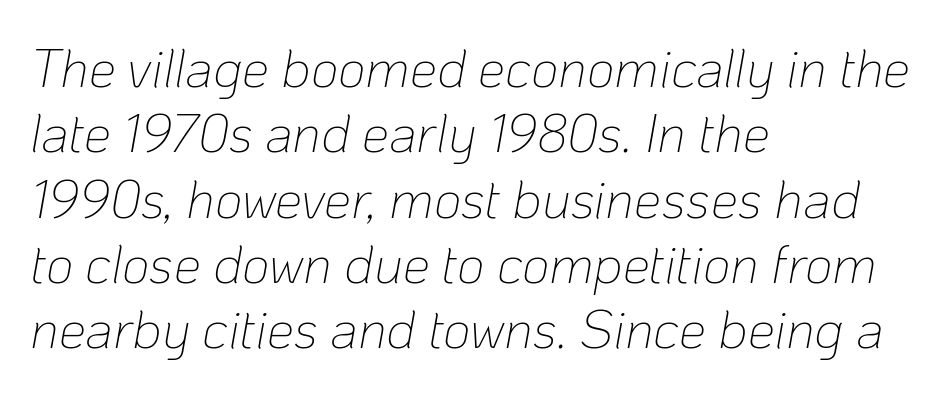
Q: Is the text bold? A: No.
Q: Is the text italic (slanted)? A: Yes, it leans right by about 10 degrees.
Q: Is the text underlined? A: No.
Q: How is the paragraph aligned? A: Left-aligned.
Q: Is the spacing between letters normal or unusually wide? A: Normal.
Q: Width (condensed, normal, or wide)? A: Normal.
Q: Stroke contrast? A: Low.
Q: x-height? A: Medium.
Q: Monospaced? A: No.
